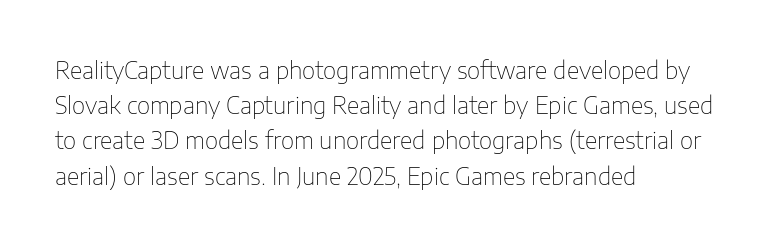
The image shows 23 px text type, upright; set left-aligned, normal line spacing (1.53x), normal letter spacing, not underlined.
